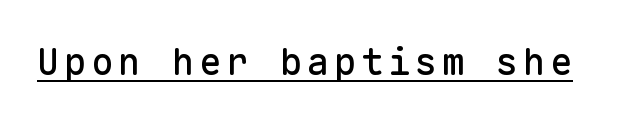
Compared with undecorated copy, this sample adds a rule below the words. Letterform terminals end flat and unadorned throughout the passage. Looks like terminal output: every glyph gets an equal slot. Nope, not italic — everything's standing straight.
